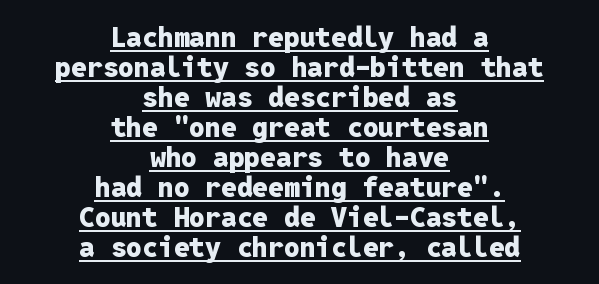
Quick note: not italic, upright. Descenders here cross a horizontal rule under the line. Where is the straight margin? There isn't one; the lines are centered. This is sans-serif lettering, the kind often seen on screens and signage.
